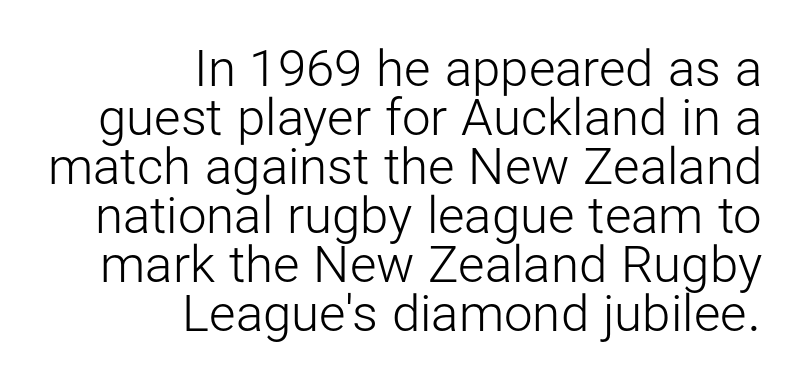
Nothing heavy about these letters — not bold at all. Stroke terminals: plain, sans-serif. Is there much room between lines? No — they nearly touch. Note the varied advance widths — an 'i' is clearly narrower than an 'm'.
